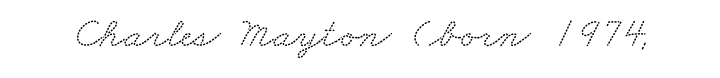
Each letter keeps its own natural width here, so spacing adapts to shape. Old-style or modern, the face here clearly has serifs. The tracking reads as untouched default to a designer's eye. The foot of each line stays bare and open.
